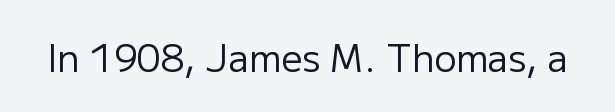
Weight: not bold — regular or lighter. Here the designer chose a conventional face with non-uniform glyph widths. The passage shown is typeset with a sans-serif family. The glyphs are unaccompanied by any horizontal stroke below them. The typography opts for an upright posture over an oblique one. Honestly, the letter spacing is just normal — you wouldn't notice it.
